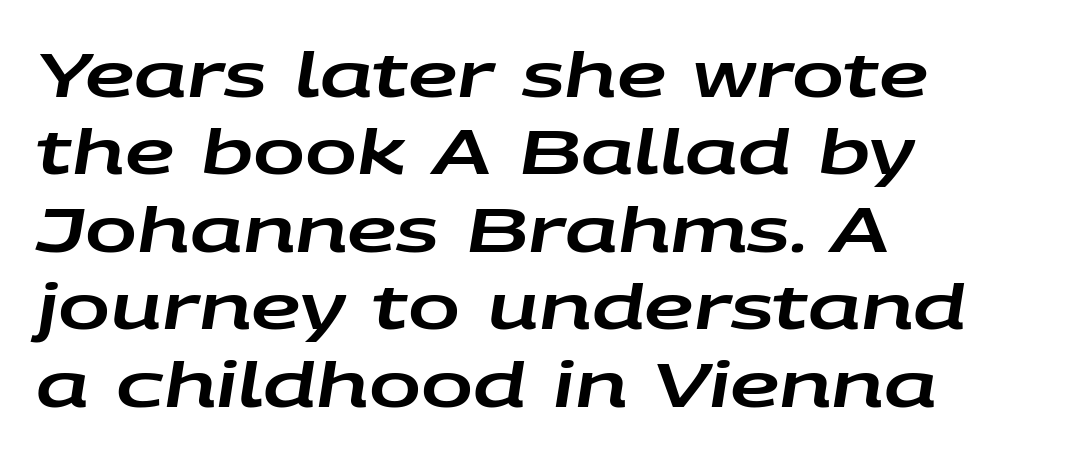
Q: Is the text italic (slanted)? A: Yes, it leans right by about 9 degrees.
Q: Is the text underlined? A: No.
Q: How is the paragraph aligned? A: Left-aligned.
Q: Is the spacing between letters normal or unusually wide? A: Normal.
Q: Is the spacing between lines tight, normal or loose? A: Normal.
Q: Width (condensed, normal, or wide)? A: Wide.
Q: Stroke contrast? A: Low.
Q: x-height? A: Large.
Q: Monospaced? A: No.
